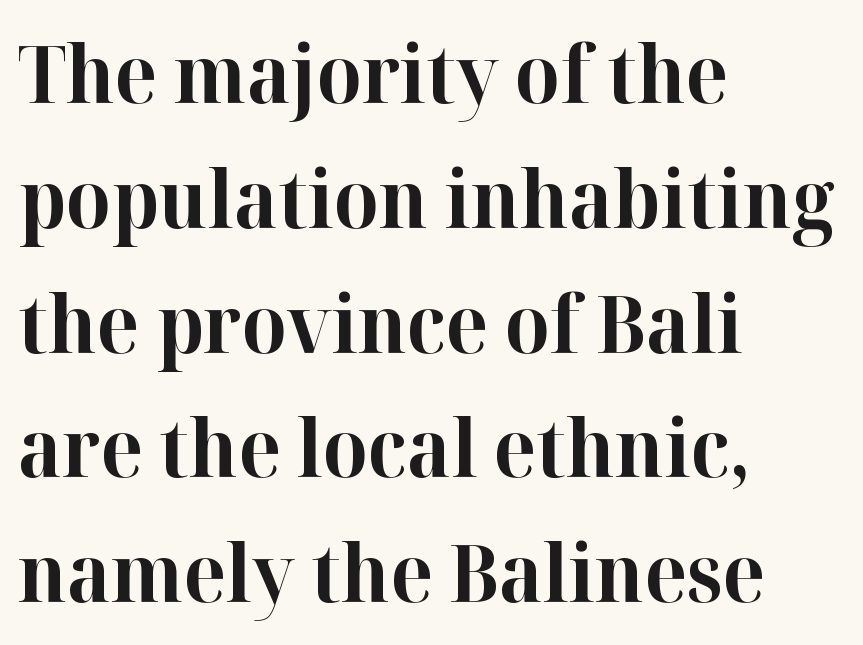
{"serif": "yes", "italic": "no", "bold": "yes", "weight": "bold", "width": "normal", "stroke_contrast": "high", "x_height": "medium", "monospaced": "no", "underline": "no", "align": "left", "line_spacing": "normal", "line_spacing_ratio": 1.58, "letter_spacing": "normal", "letter_spacing_em": 0.0, "glyph_px": 79}
